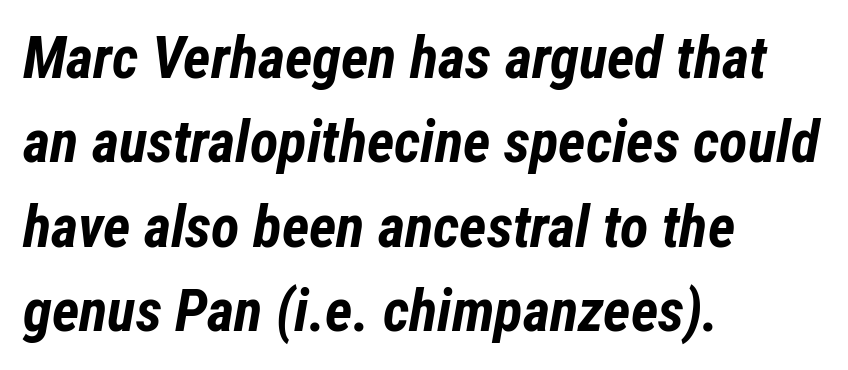
Inter-character spacing is left at the font's built-in metrics. Caption: bold face, heavy strokes. The lines are quadded left. Baseline-to-baseline distance is the conventional proportion of letter height. The words here are not underlined.
